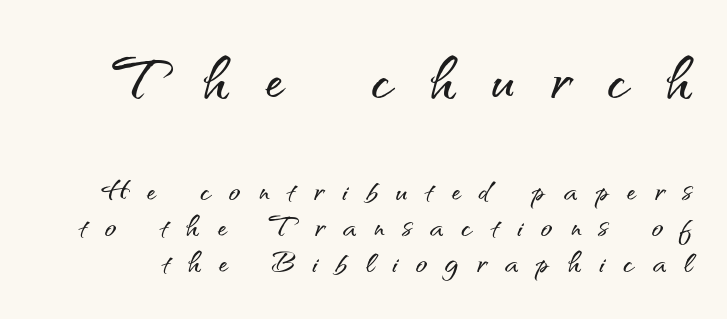
{"serif": "no", "width": "normal", "stroke_contrast": "medium", "x_height": "small", "monospaced": "no", "underline": "no", "line_spacing": "tight", "line_spacing_ratio": 0.95, "letter_spacing": "wide", "letter_spacing_em": 0.48, "larger_block": "first", "size_ratio": 2.0, "glyph_px": 76}
